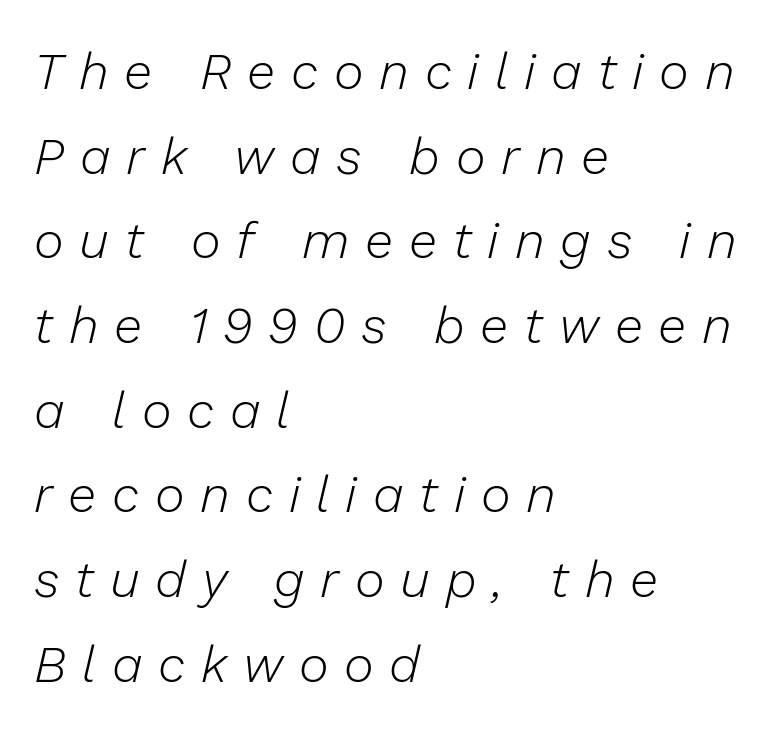
Think of a printed novel: that variable character pitch is what you see here. This sample is left-justified, so line endings fall wherever the words run out. The horizontal fit of the characters is loose and conspicuously gappy. The space between consecutive lines is moderate. The string is rendered with underlining switched off.
